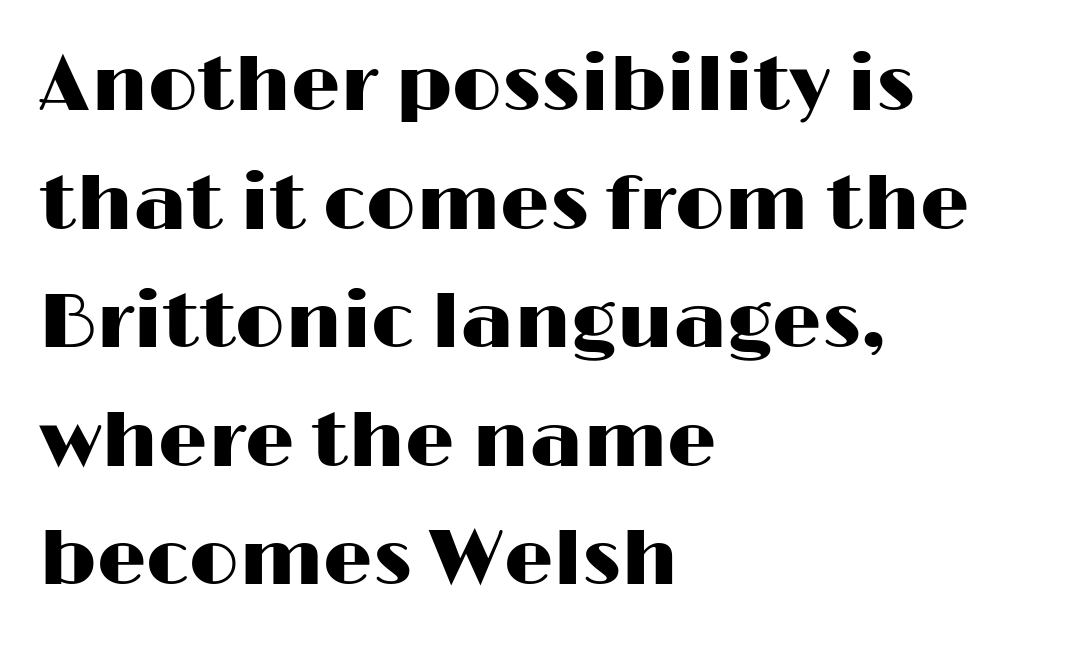
The image shows 78 px wide sans-serif type, upright; set left-aligned, normal line spacing (1.52x), normal letter spacing, not underlined; high stroke contrast and a medium x-height.
